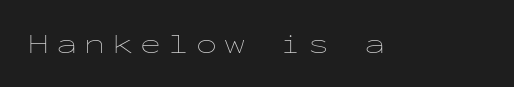
The image shows 28 px thin, wide type, upright, monospaced; set unusually wide letter spacing (+0.25 em), not underlined; low stroke contrast and a medium x-height.
